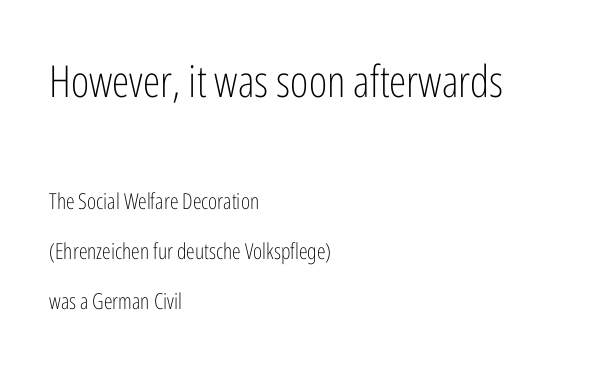
Q: Is the text bold? A: No.
Q: Is the text italic (slanted)? A: No, it is upright.
Q: Is the typeface a serif or a sans-serif typeface? A: Sans-serif.
Q: Is the text underlined? A: No.
Q: How is the paragraph aligned? A: Left-aligned.
Q: Is the spacing between letters normal or unusually wide? A: Normal.
Q: Is the spacing between lines tight, normal or loose? A: Loose.
Q: Which block of text is set in a larger size, the first (top) or the second (bottom)? A: The first (top) one.
Q: Width (condensed, normal, or wide)? A: Condensed.
Q: Stroke contrast? A: Low.
Q: x-height? A: Medium.
Q: Monospaced? A: No.
